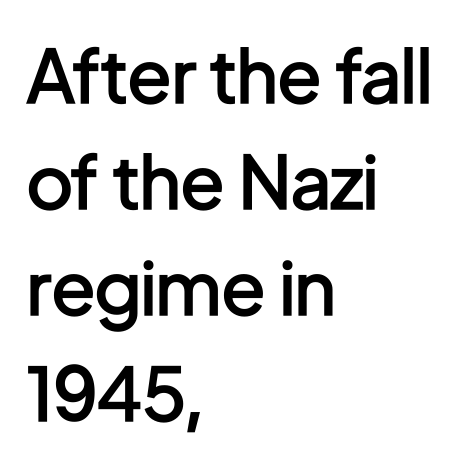
You can tell from the bare stems that sans-serif type was used. Do the characters align in a grid? No, the font is proportional. Honestly, the row spacing looks completely unremarkable. Anything drawn beneath the words? Only blank space.
